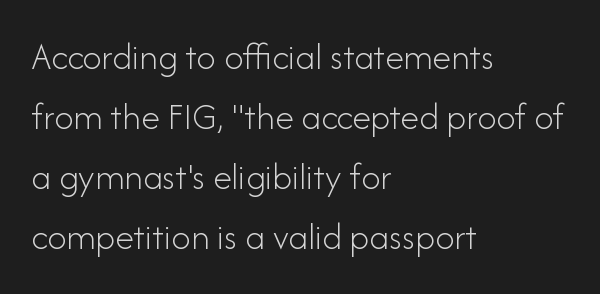
{"serif": "no", "italic": "no", "bold": "no", "weight": "light", "width": "normal", "stroke_contrast": "low", "x_height": "small", "monospaced": "no", "underline": "no", "align": "left", "line_spacing": "normal", "line_spacing_ratio": 1.58, "letter_spacing": "normal", "letter_spacing_em": 0.0, "glyph_px": 38}
